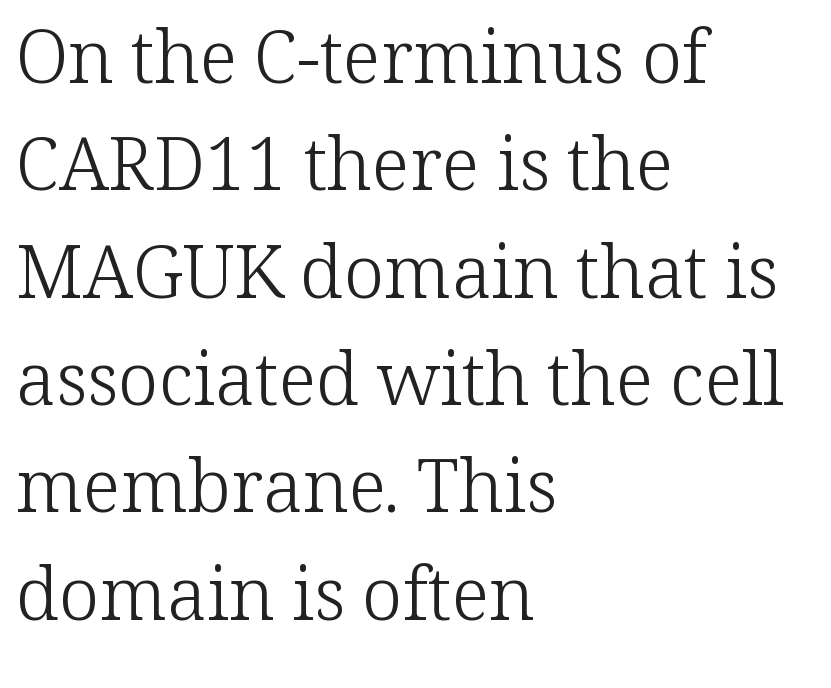
Q: Is the text bold? A: No.
Q: Is the text italic (slanted)? A: No, it is upright.
Q: Is the typeface a serif or a sans-serif typeface? A: Serif.
Q: Is the text underlined? A: No.
Q: How is the paragraph aligned? A: Left-aligned.
Q: Is the spacing between letters normal or unusually wide? A: Normal.
Q: Is the spacing between lines tight, normal or loose? A: Normal.
Q: Width (condensed, normal, or wide)? A: Normal.
Q: Stroke contrast? A: Low.
Q: x-height? A: Medium.
Q: Monospaced? A: No.
